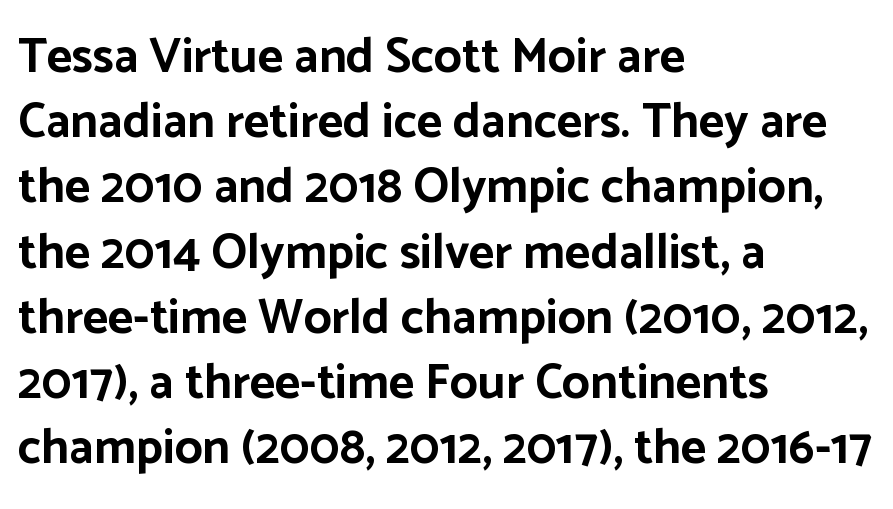
Q: Is the text bold? A: Yes.
Q: Is the text italic (slanted)? A: No, it is upright.
Q: Is the typeface a serif or a sans-serif typeface? A: Sans-serif.
Q: Is the text underlined? A: No.
Q: How is the paragraph aligned? A: Left-aligned.
Q: Is the spacing between letters normal or unusually wide? A: Normal.
Q: Is the spacing between lines tight, normal or loose? A: Normal.
Q: Width (condensed, normal, or wide)? A: Normal.
Q: Stroke contrast? A: Low.
Q: x-height? A: Medium.
Q: Monospaced? A: No.
